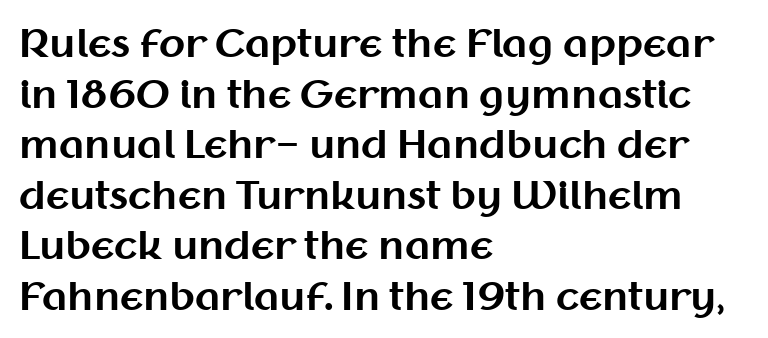
Rows of type keep a routine distance in the vertical direction. Beneath every word, the page is bare. Honestly, the letter spacing is just normal — you wouldn't notice it. The rendering uses natural spacing where letterforms have individual widths. Where is the straight margin? On the left.
